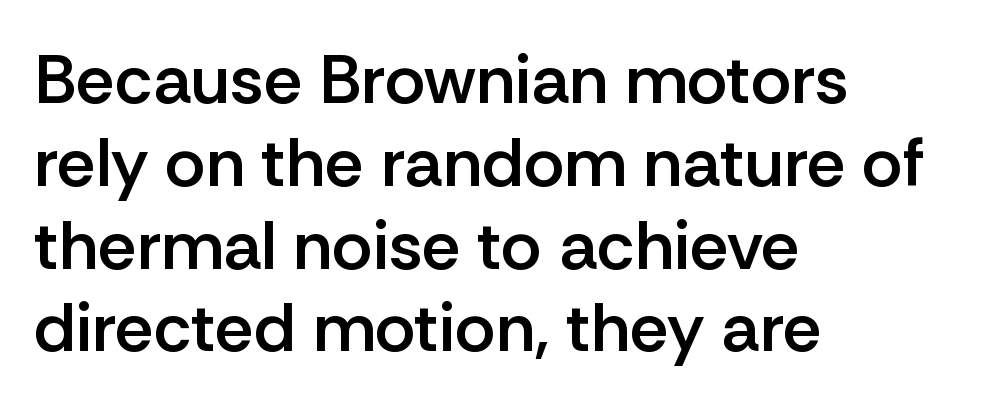
{"serif": "no", "italic": "no", "bold": "semi", "weight": "semibold", "width": "normal", "stroke_contrast": "low", "x_height": "medium", "monospaced": "no", "underline": "no", "align": "left", "line_spacing_ratio": 1.2, "letter_spacing": "normal", "letter_spacing_em": 0.0, "glyph_px": 69}
